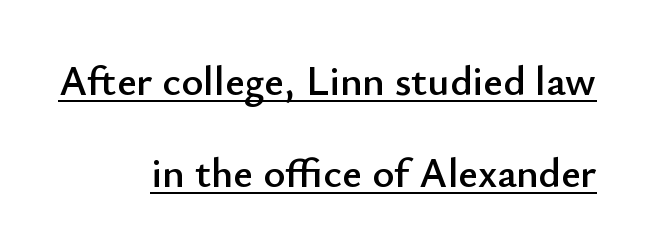
A typesetter would mark this as roman, not italic. Compared with a flush-left layout, this one pins lines to the opposite, right side. The rendering uses a large line-height, opening up the rows. Stroke terminals: plain, sans-serif. These lines are rendered in a variable-pitch font. These characters rest on top of a visible drawn line.
